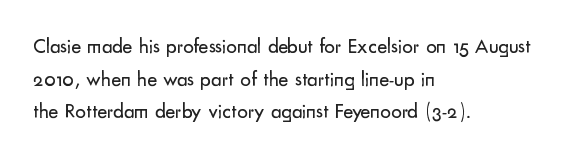
{"italic": "no", "bold": "no", "underline": "no", "align": "left", "line_spacing": "normal", "line_spacing_ratio": 1.55, "letter_spacing": "normal", "letter_spacing_em": 0.0, "glyph_px": 21}
